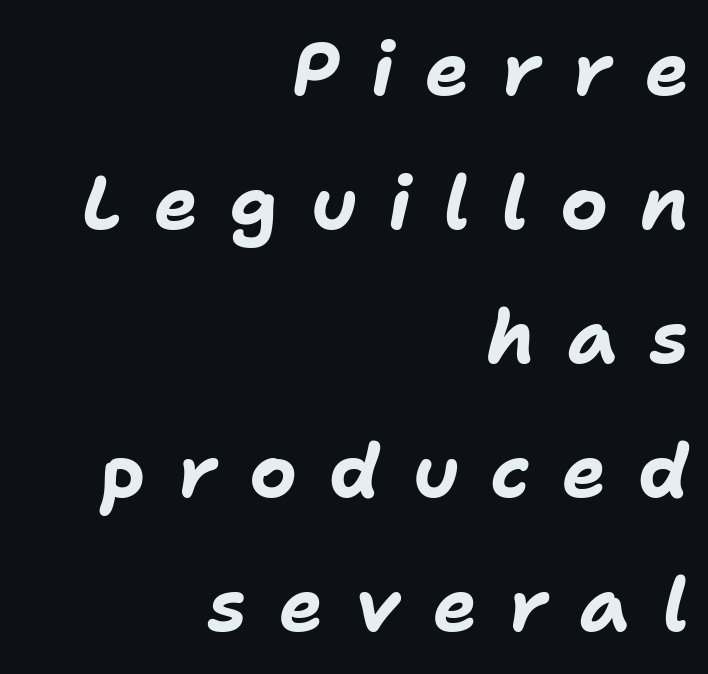
The image shows 74 px bold type, italic (leaning right); set right-aligned, line spacing 1.81x, unusually wide letter spacing (+0.43 em), not underlined; low stroke contrast and a medium x-height.
